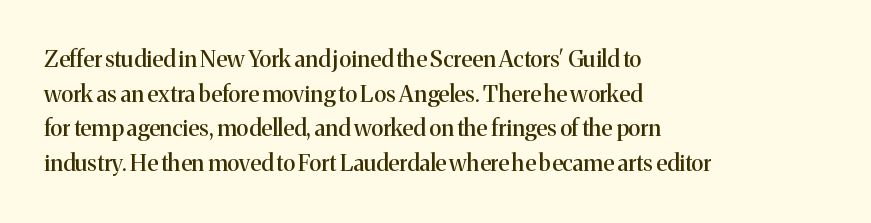
Students, observe: this is what conventionally led text looks like. Has an underline been added? It has not. Words appear dense and cohesive because spacing is normal. If you drew a ruler down the left edge, every line would touch it.
